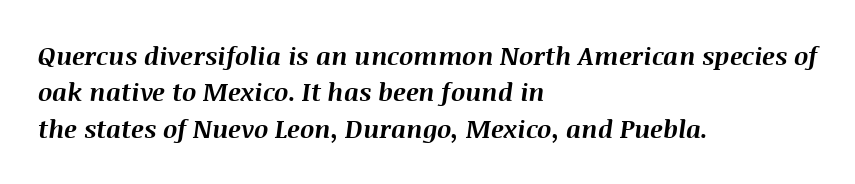
{"italic": "yes", "lean": "right", "slant_degrees": 8, "bold": "yes", "underline": "no", "align": "left", "line_spacing": "normal", "line_spacing_ratio": 1.46, "letter_spacing": "normal", "letter_spacing_em": 0.0, "glyph_px": 25}
